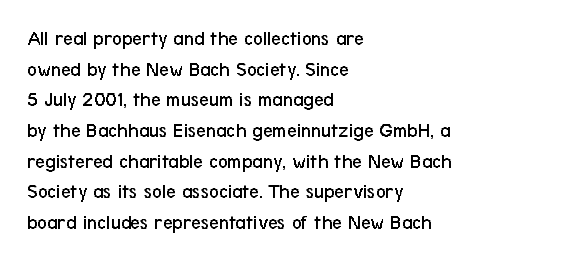
The strip under each line holds only bare page. The lines in this sample share a left origin and differ only in where they stop. The block of text has a typical density, with ordinary space between rows. A typesetter would call this zero additional tracking. Each stroke keeps to a modest, everyday thickness or less. Style check: upright.
